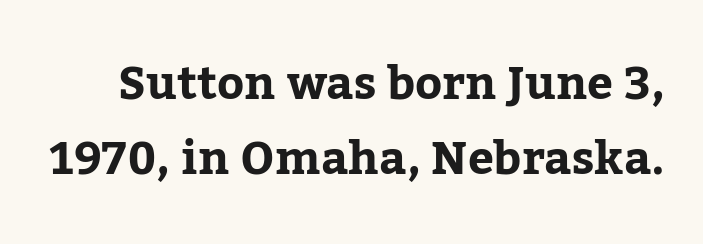
The image shows 46 px bold serif type, upright; set normal line spacing (1.63x), normal letter spacing, not underlined; low stroke contrast and a medium x-height.
